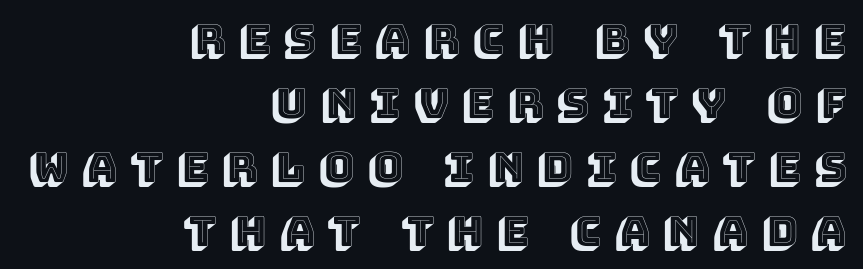
The passage is arranged like a letterhead date or caption credit — flush right. Baseline-to-baseline distance is the conventional proportion of letter height. The gaps between neighbouring characters are conspicuously large. The zone under the glyphs is completely vacant.
